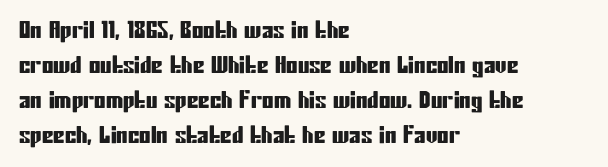
Left-aligned paragraph, ragged on the right. This sample uses an upright cut, with every glyph sitting square on the baseline. Only glyphs here, with clear space below each row. In terms of letterspacing, this is plain default setting. The line-height multiplier appears to be the usual default.
